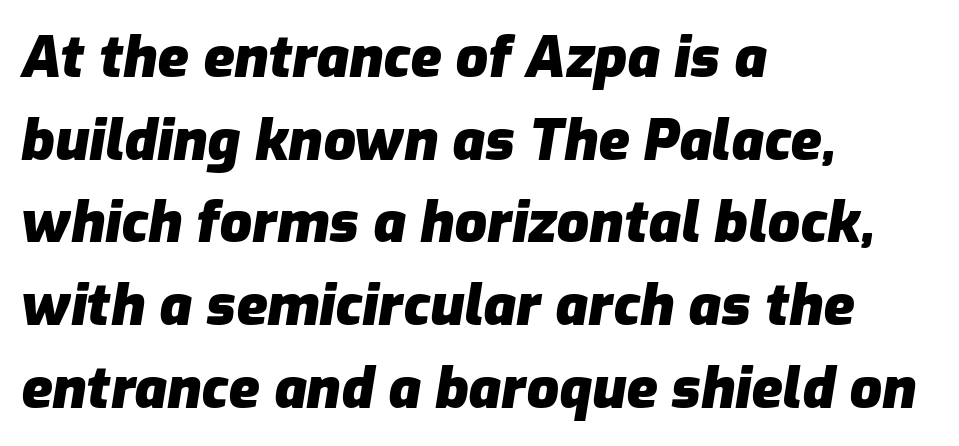
Left-aligned paragraph, ragged on the right. Look at the tracking — it's just the regular setting, nothing added. Vertical spacing — default. Each letter keeps its own natural width here, so spacing adapts to shape. You'd pick this weight for a headline — it's a proper bold. Tall strokes in this sample are angled rather than plumb.
